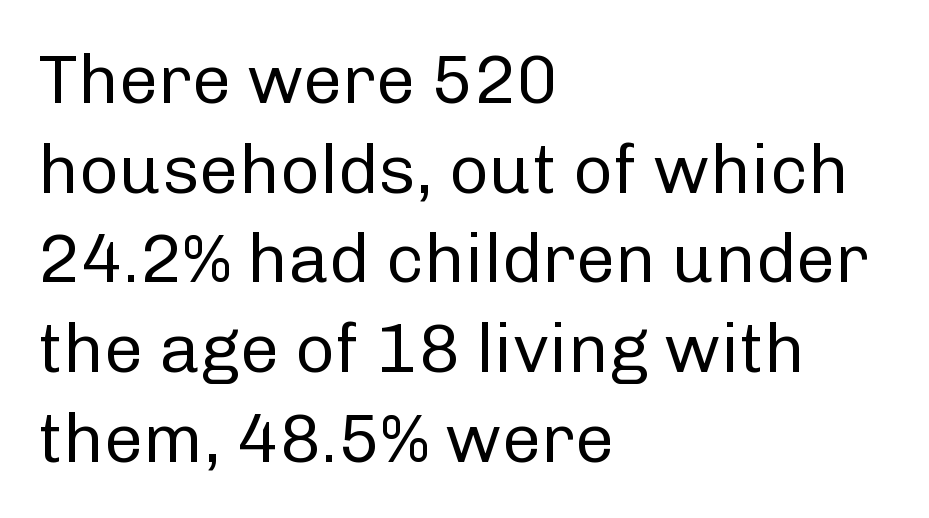
The image shows 69 px regular-weight sans-serif type, upright; set left-aligned, normal line spacing (1.3x), normal letter spacing, not underlined; low stroke contrast and a medium x-height.
